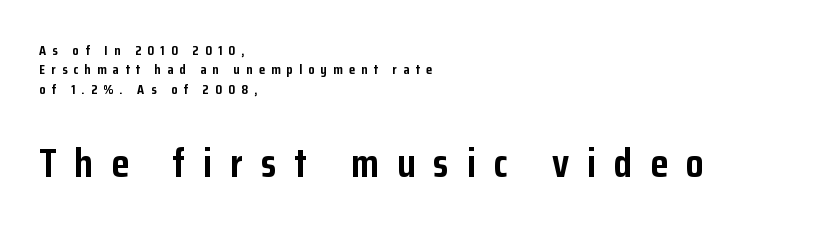
The image shows 41 px semibold, condensed sans-serif type, upright; set left-aligned, normal line spacing (1.39x), unusually wide letter spacing (+0.44 em), not underlined; the second (bottom) block is 2.93x larger; low stroke contrast and a medium x-height.
